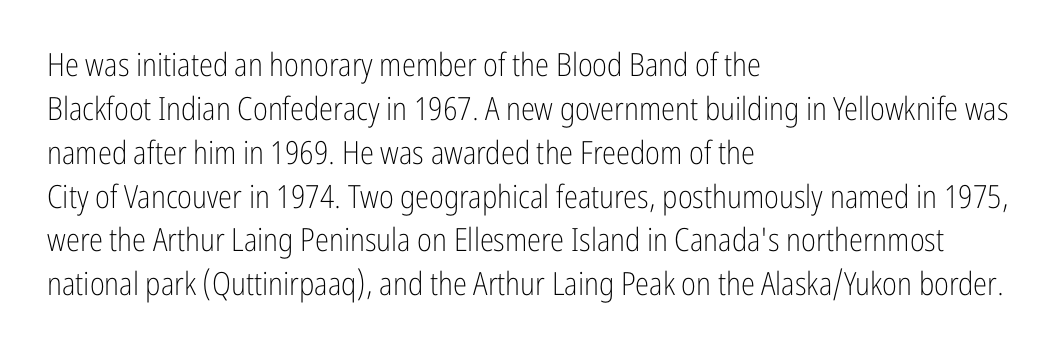
The image shows 32 px light, condensed sans-serif type, upright; set left-aligned, normal line spacing (1.37x), normal letter spacing, not underlined; low stroke contrast and a medium x-height.
